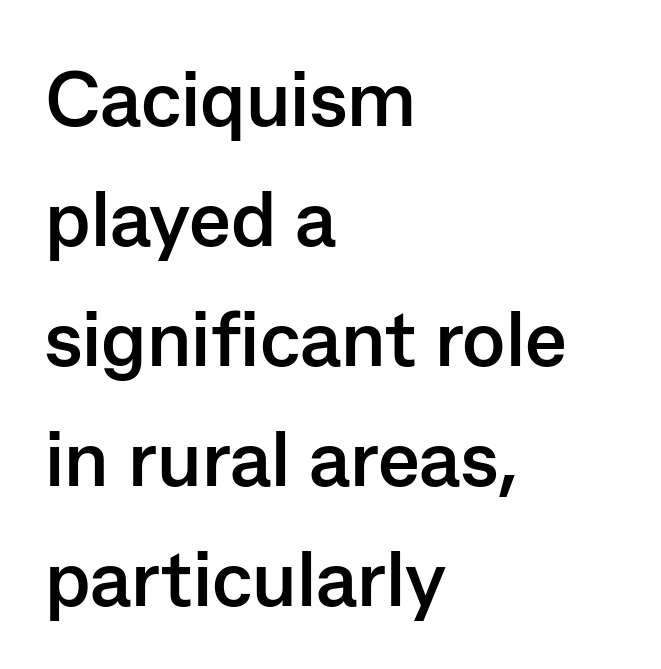
The image shows 79 px semibold sans-serif type, upright; set left-aligned, normal line spacing (1.52x), normal letter spacing, not underlined; low stroke contrast and a medium x-height.
